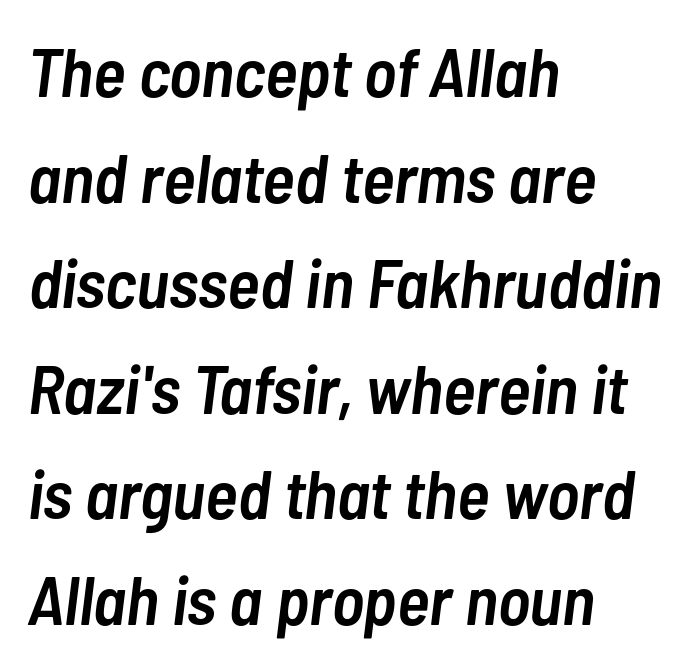
The image shows 69 px semibold, condensed type, italic (leaning right); set left-aligned, normal line spacing (1.53x), normal letter spacing, not underlined; low stroke contrast and a medium x-height.
